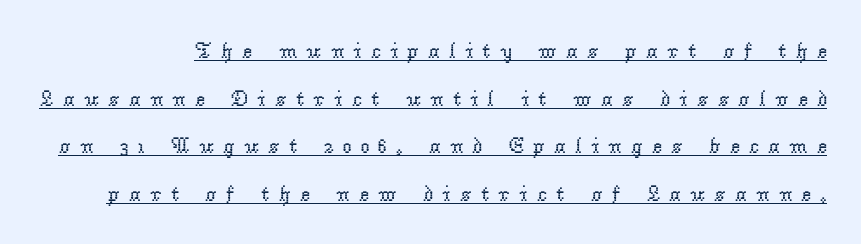
The sample's only ornament is a line tracing under the words. These glyphs show unthickened strokes, regular width or finer. Quick note: interline space is abundant. Look at the tracking — it's clearly loosened, letters drifting apart.
